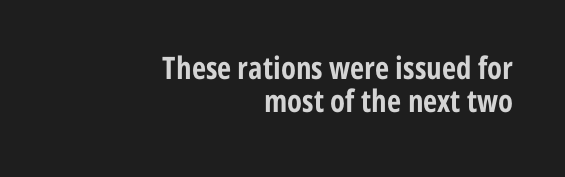
Beneath every word, the page is bare. You could barely slide anything between these rows. What weight is shown? A full bold with thick strokes. Look at the tracking — it's just the regular setting, nothing added. Horizontally, the lines are justified to the trailing edge only.
